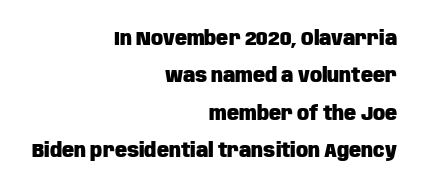
Q: Is the text bold? A: Yes.
Q: Is the text italic (slanted)? A: No, it is upright.
Q: Is the text underlined? A: No.
Q: How is the paragraph aligned? A: Right-aligned.
Q: Is the spacing between letters normal or unusually wide? A: Normal.
